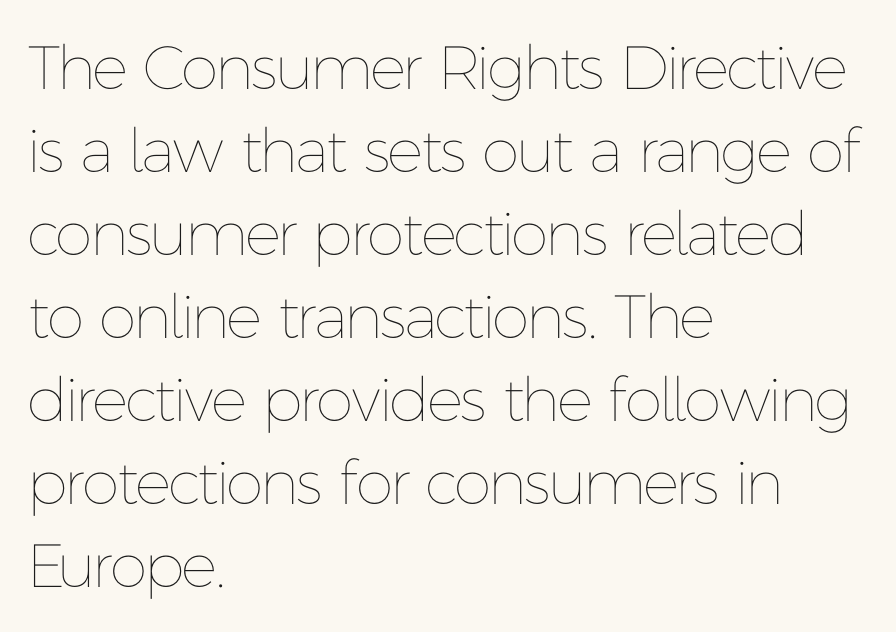
{"italic": "no", "bold": "no", "weight": "thin", "width": "normal", "stroke_contrast": "low", "x_height": "medium", "monospaced": "no", "underline": "no", "align": "left", "line_spacing": "normal", "line_spacing_ratio": 1.36, "letter_spacing": "normal", "letter_spacing_em": 0.0, "glyph_px": 61}
